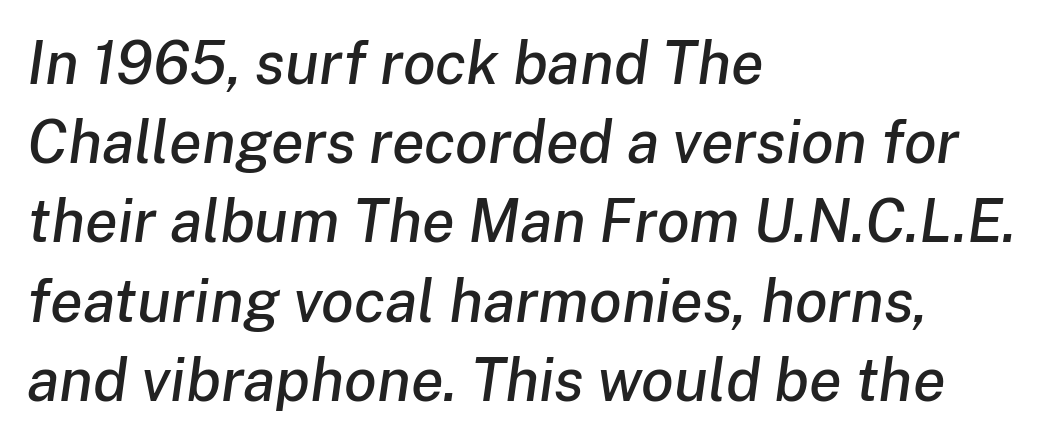
How are the letters spaced? Ordinarily, with no added tracking. One-word summary of the alignment: left. A typesetter would call this proportional, since set widths differ per character. Slanted lettering throughout. Leading: standard.
